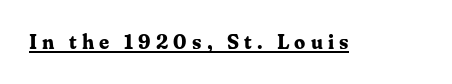
Q: Is the text bold? A: Yes.
Q: Is the text italic (slanted)? A: No, it is upright.
Q: Is the text underlined? A: Yes.
Q: Is the spacing between letters normal or unusually wide? A: Unusually wide.
